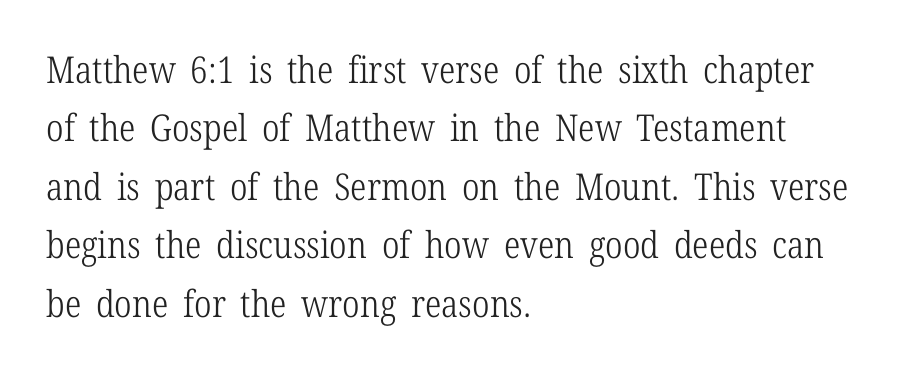
Q: Is the text bold? A: No.
Q: Is the text italic (slanted)? A: No, it is upright.
Q: Is the typeface a serif or a sans-serif typeface? A: Serif.
Q: Is the text underlined? A: No.
Q: How is the paragraph aligned? A: Left-aligned.
Q: Is the spacing between letters normal or unusually wide? A: Normal.
Q: Is the spacing between lines tight, normal or loose? A: Normal.
Q: Width (condensed, normal, or wide)? A: Condensed.
Q: Stroke contrast? A: Low.
Q: x-height? A: Medium.
Q: Monospaced? A: No.
